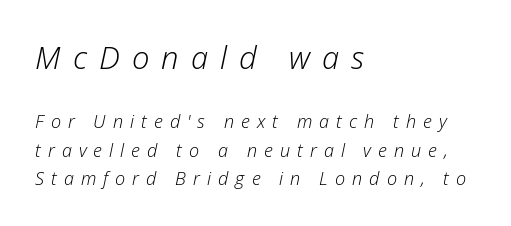
Q: Is the text bold? A: No.
Q: Is the text italic (slanted)? A: Yes, it leans right by about 12 degrees.
Q: Is the text underlined? A: No.
Q: How is the paragraph aligned? A: Left-aligned.
Q: Is the spacing between letters normal or unusually wide? A: Unusually wide.
Q: Is the spacing between lines tight, normal or loose? A: Normal.
Q: Which block of text is set in a larger size, the first (top) or the second (bottom)? A: The first (top) one.
Q: Width (condensed, normal, or wide)? A: Normal.
Q: Stroke contrast? A: Low.
Q: x-height? A: Medium.
Q: Monospaced? A: No.
